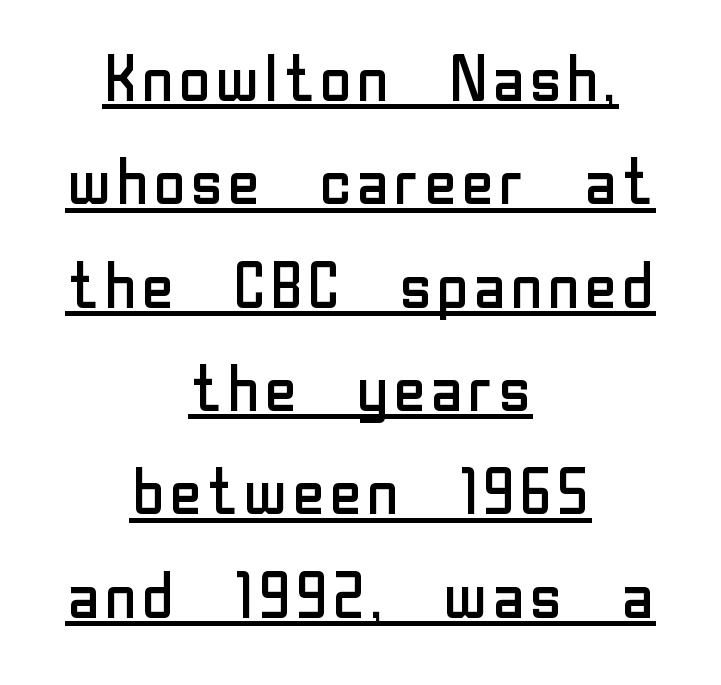
{"serif": "no", "italic": "no", "bold": "no", "weight": "regular", "width": "normal", "stroke_contrast": "low", "x_height": "medium", "monospaced": "no", "underline": "yes", "align": "center", "line_spacing": "normal", "line_spacing_ratio": 1.64, "letter_spacing": "normal", "letter_spacing_em": 0.0, "glyph_px": 63}
